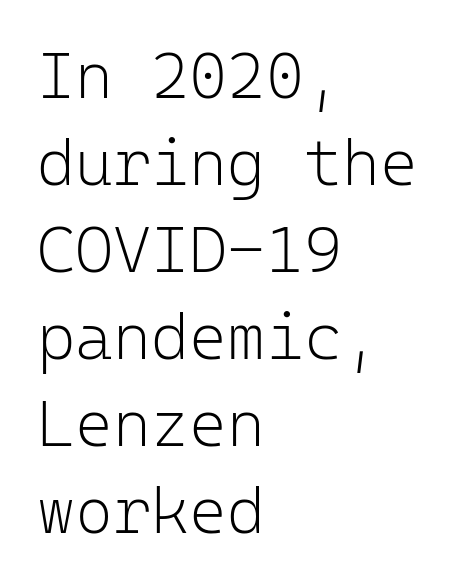
The image shows 65 px light sans-serif type, upright, monospaced; set left-aligned, normal line spacing (1.34x), normal letter spacing, not underlined; low stroke contrast and a medium x-height.
